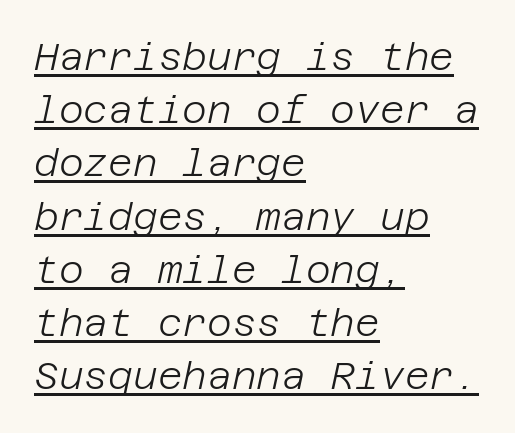
The image shows 38 px light type, italic (leaning right); set left-aligned, normal line spacing (1.4x), normal letter spacing, underlined; low stroke contrast and a large x-height.
